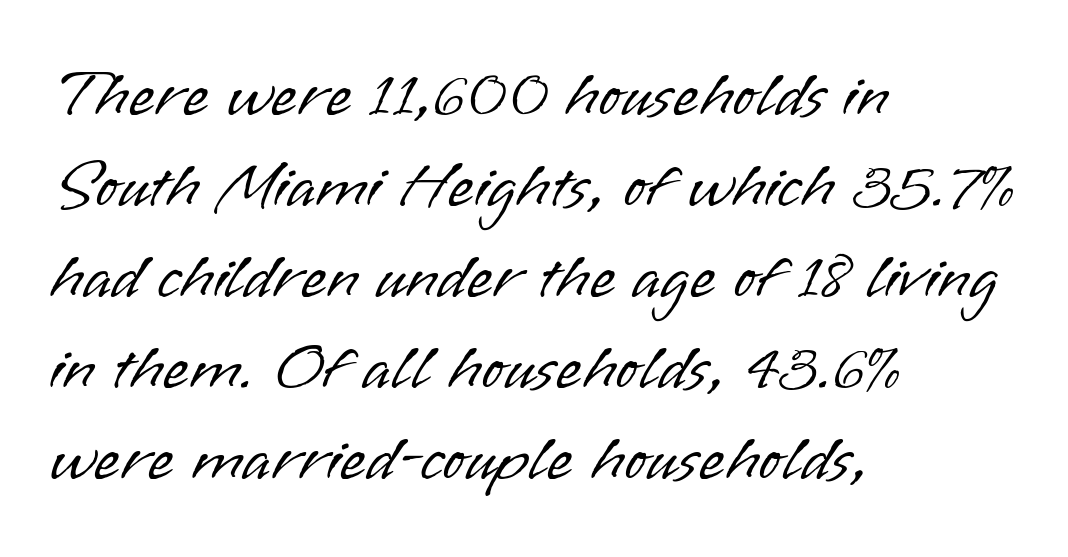
{"serif": "no", "bold": "no", "weight": "light", "width": "normal", "stroke_contrast": "low", "x_height": "small", "monospaced": "no", "underline": "no", "align": "left", "line_spacing": "normal", "line_spacing_ratio": 1.36, "letter_spacing": "normal", "letter_spacing_em": 0.0, "glyph_px": 67}
